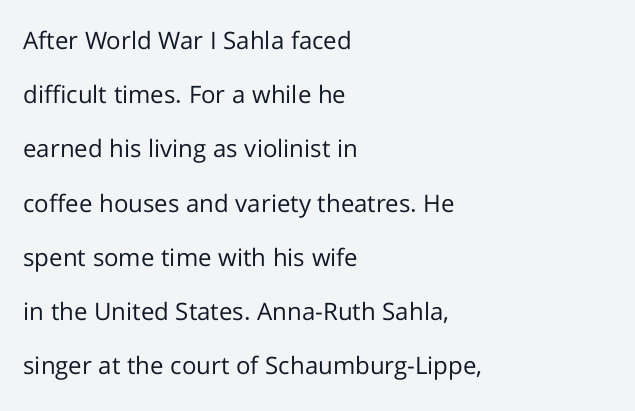
The image shows 24 px text type, upright; set left-aligned, loose line spacing (2.26x), normal letter spacing, not underlined.
